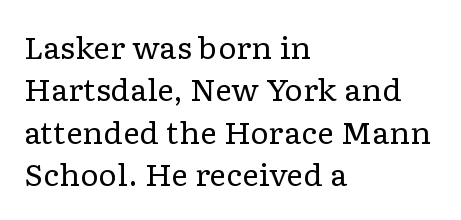
{"serif": "yes", "italic": "no", "bold": "no", "weight": "regular", "width": "wide", "stroke_contrast": "low", "x_height": "medium", "monospaced": "no", "underline": "no", "align": "left", "line_spacing": "normal", "line_spacing_ratio": 1.46, "letter_spacing": "normal", "letter_spacing_em": 0.0, "glyph_px": 29}
